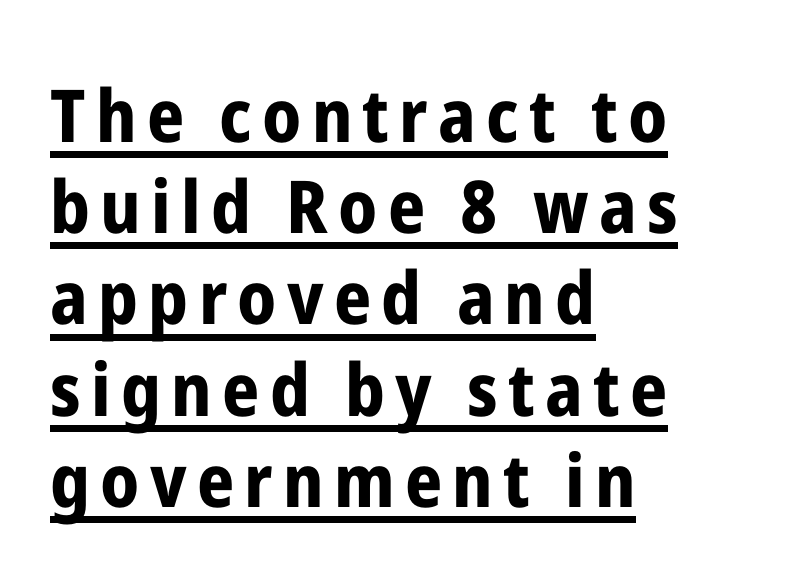
{"serif": "no", "italic": "no", "bold": "yes", "weight": "bold", "width": "condensed", "stroke_contrast": "low", "x_height": "medium", "monospaced": "no", "underline": "yes", "align": "left", "line_spacing": "normal", "line_spacing_ratio": 1.25, "glyph_px": 73}
